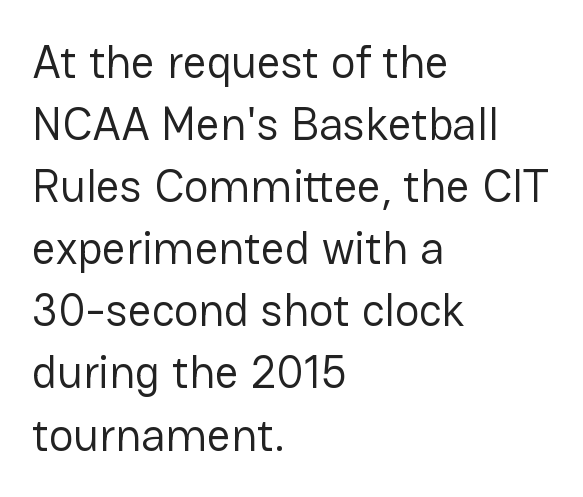
Q: Is the text bold? A: No.
Q: Is the text italic (slanted)? A: No, it is upright.
Q: Is the typeface a serif or a sans-serif typeface? A: Sans-serif.
Q: Is the text underlined? A: No.
Q: How is the paragraph aligned? A: Left-aligned.
Q: Is the spacing between letters normal or unusually wide? A: Normal.
Q: Is the spacing between lines tight, normal or loose? A: Normal.
Q: Width (condensed, normal, or wide)? A: Normal.
Q: Stroke contrast? A: Low.
Q: x-height? A: Medium.
Q: Monospaced? A: No.
